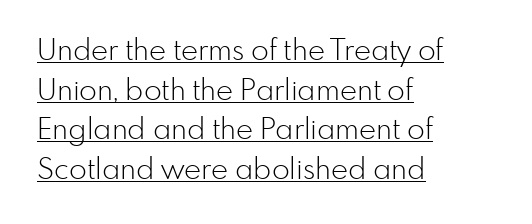
Q: Is the text bold? A: No.
Q: Is the text italic (slanted)? A: No, it is upright.
Q: Is the typeface a serif or a sans-serif typeface? A: Sans-serif.
Q: Is the text underlined? A: Yes.
Q: How is the paragraph aligned? A: Left-aligned.
Q: Is the spacing between letters normal or unusually wide? A: Normal.
Q: Is the spacing between lines tight, normal or loose? A: Normal.
Q: Width (condensed, normal, or wide)? A: Normal.
Q: Stroke contrast? A: Low.
Q: x-height? A: Small.
Q: Monospaced? A: No.
